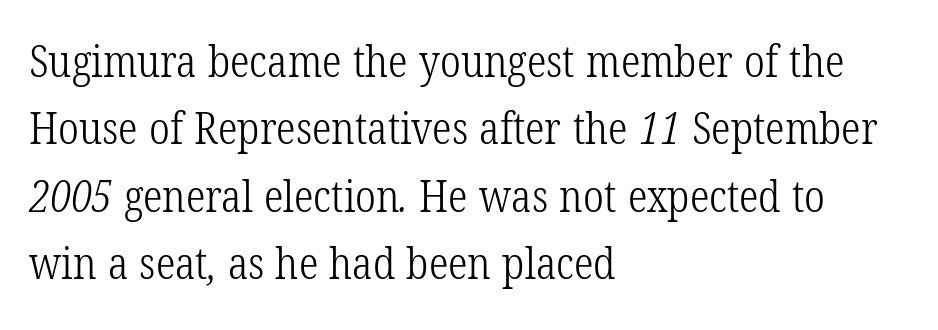
The image shows 44 px light, condensed serif type; set left-aligned, normal line spacing (1.53x), normal letter spacing, not underlined; low stroke contrast and a medium x-height.
